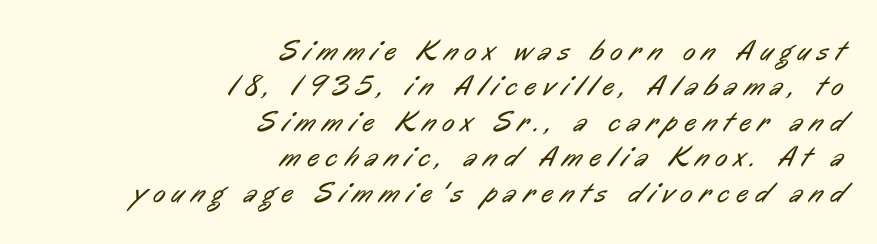
Here the designer chose a conventional face with non-uniform glyph widths. Layout note: lines flush right. Rule under the text: the space is simply empty. No heavy texture on the line: the type isn't bold. Between one letter and the next there's a generous, obvious gap. Letterform terminals end flat and unadorned throughout the passage.
